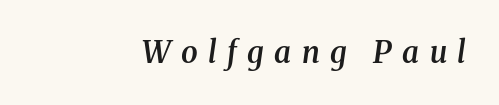
In terms of letterform style, serifs are clearly present. Compared with ordinary roman type, these characters are visibly tilted. Between one letter and the next there's a generous, obvious gap. The passage shown is not underscored anywhere. In terms of weight, the rendering is demibold, just under bold.
